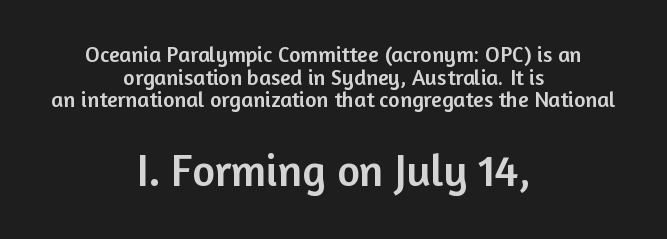
{"serif": "no", "italic": "no", "width": "normal", "stroke_contrast": "low", "x_height": "medium", "monospaced": "no", "underline": "no", "align": "center", "line_spacing": "tight", "line_spacing_ratio": 1.03, "letter_spacing": "normal", "letter_spacing_em": 0.0, "larger_block": "second", "size_ratio": 2.0, "glyph_px": 44}
